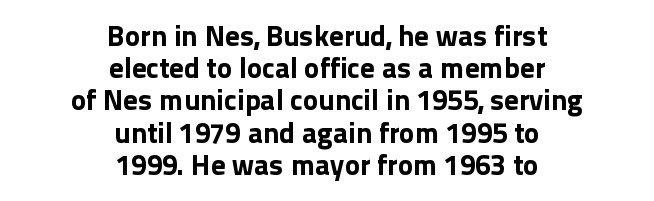
{"serif": "no", "italic": "no", "bold": "yes", "weight": "bold", "width": "normal", "x_height": "medium", "monospaced": "no", "underline": "no", "align": "center", "line_spacing": "tight", "line_spacing_ratio": 1.11, "letter_spacing": "normal", "letter_spacing_em": 0.0, "glyph_px": 29}
